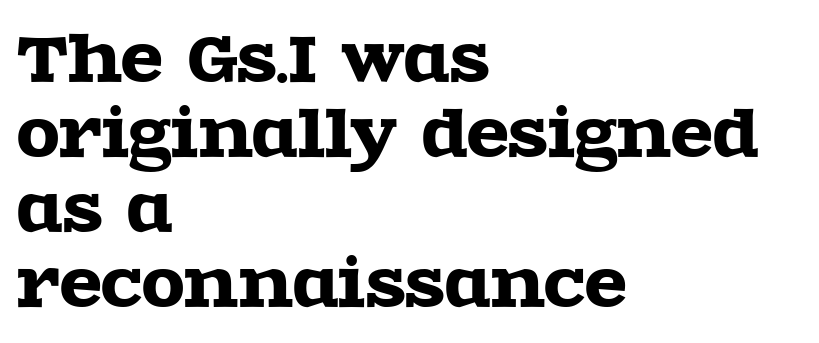
Q: Is the text italic (slanted)? A: No, it is upright.
Q: Is the typeface a serif or a sans-serif typeface? A: Serif.
Q: Is the text underlined? A: No.
Q: How is the paragraph aligned? A: Left-aligned.
Q: Is the spacing between letters normal or unusually wide? A: Normal.
Q: Width (condensed, normal, or wide)? A: Wide.
Q: x-height? A: Large.
Q: Monospaced? A: No.
